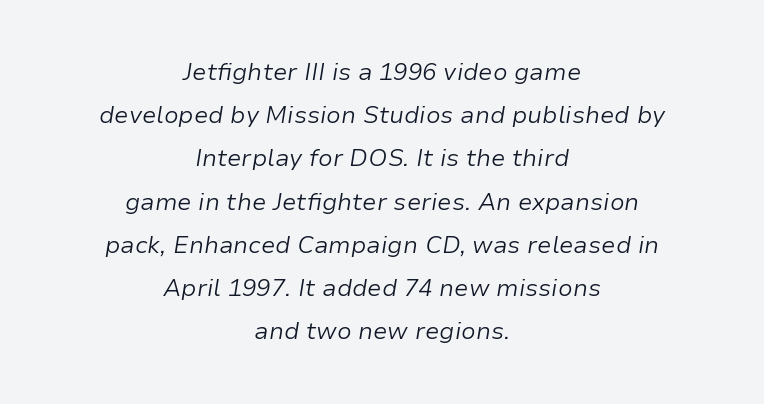
The image shows 24 px text type, italic (leaning right); set centered, line spacing 1.8x, normal letter spacing, not underlined.
